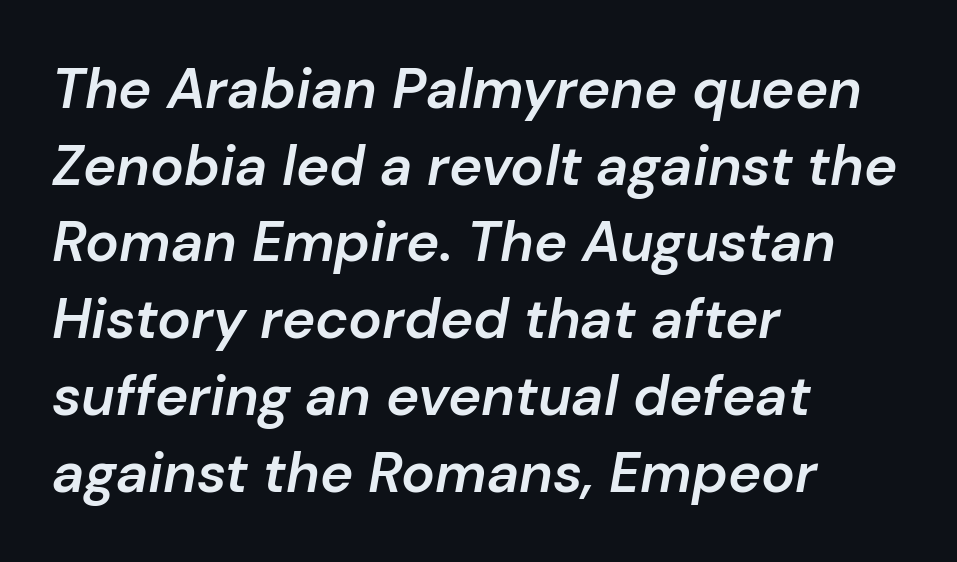
Q: Is the text bold? A: Semi-bold.
Q: Is the text italic (slanted)? A: Yes, it leans right by about 10 degrees.
Q: Is the text underlined? A: No.
Q: How is the paragraph aligned? A: Left-aligned.
Q: Is the spacing between letters normal or unusually wide? A: Normal.
Q: Is the spacing between lines tight, normal or loose? A: Normal.
Q: Width (condensed, normal, or wide)? A: Normal.
Q: Stroke contrast? A: Low.
Q: x-height? A: Medium.
Q: Monospaced? A: No.
